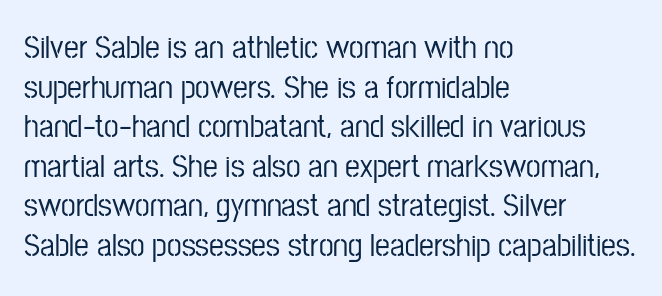
A typesetter would label this face a sans. If you drew a line through each stem, it would be perfectly vertical. Nobody drew a line under any word here. The lines are quadded left. Glyph-to-glyph distance matches everyday printed text. Is this a fixed-width face? No — the glyphs have proportional, varying widths.
